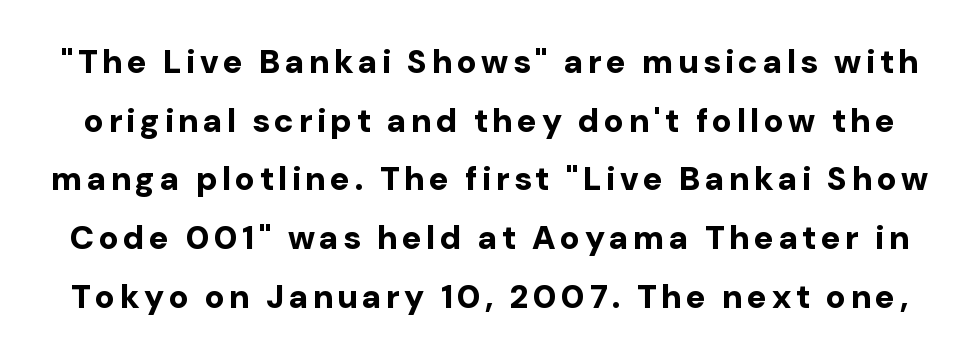
The image shows 33 px bold sans-serif type, upright; set line spacing 1.78x, not underlined; low stroke contrast and a medium x-height.
